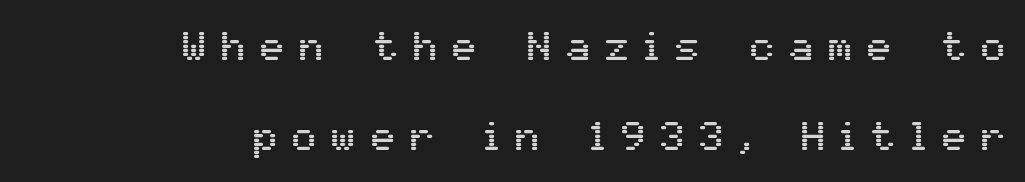
The image shows 40 px sans-serif type, upright; set right-aligned, loose line spacing (2.24x), unusually wide letter spacing (+0.38 em), not underlined; medium stroke contrast and a medium x-height.
